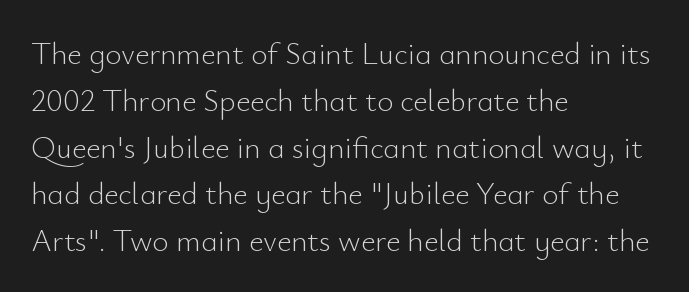
Q: Is the text bold? A: No.
Q: Is the text italic (slanted)? A: No, it is upright.
Q: Is the typeface a serif or a sans-serif typeface? A: Sans-serif.
Q: Is the text underlined? A: No.
Q: How is the paragraph aligned? A: Left-aligned.
Q: Is the spacing between letters normal or unusually wide? A: Normal.
Q: Is the spacing between lines tight, normal or loose? A: Normal.
Q: Width (condensed, normal, or wide)? A: Normal.
Q: Stroke contrast? A: Low.
Q: x-height? A: Small.
Q: Monospaced? A: No.
